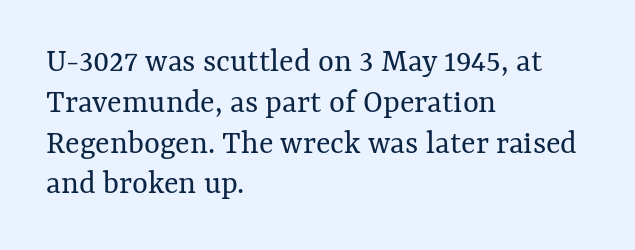
No extra ink here — the face is not bold. Horizontal alignment here is leftward, the default for most running prose. A typesetter would call this proportional, since set widths differ per character. The tracking reads as untouched default to a designer's eye. Beneath every word, the page is bare.
